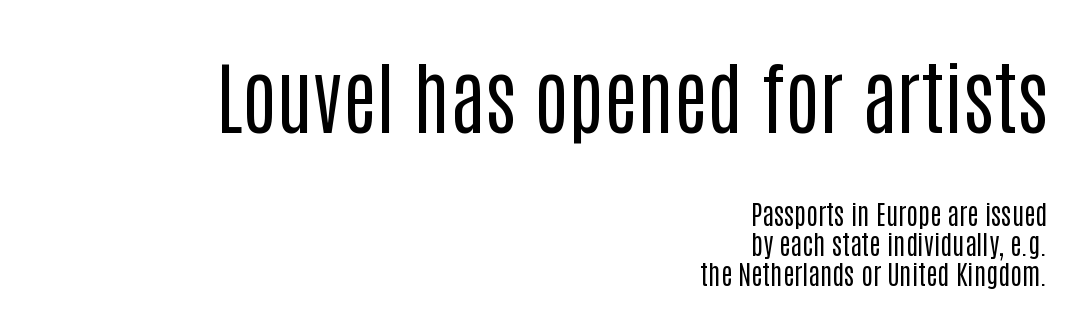
{"serif": "no", "italic": "no", "bold": "no", "weight": "regular", "width": "condensed", "stroke_contrast": "low", "x_height": "large", "monospaced": "no", "underline": "no", "align": "right", "line_spacing": "tight", "line_spacing_ratio": 1.12, "letter_spacing": "normal", "letter_spacing_em": 0.0, "larger_block": "first", "size_ratio": 2.96, "glyph_px": 80}
